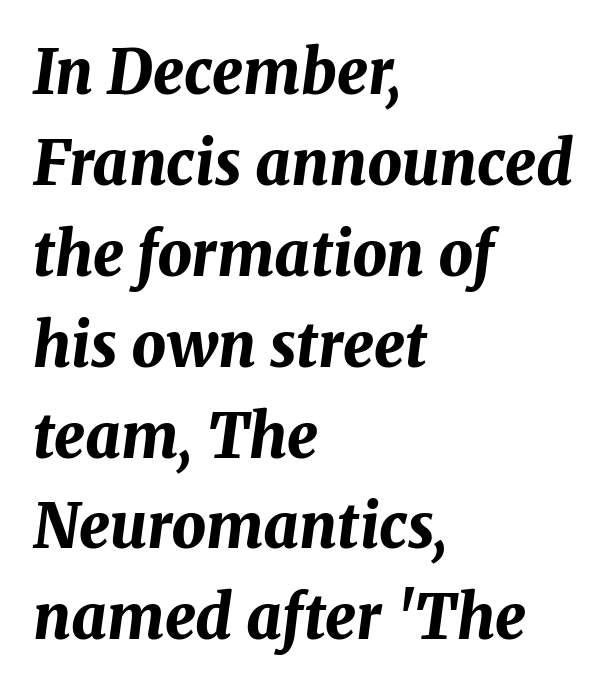
The image shows 61 px bold type, italic (leaning right); set left-aligned, normal line spacing (1.49x), normal letter spacing, not underlined; medium stroke contrast and a medium x-height.
